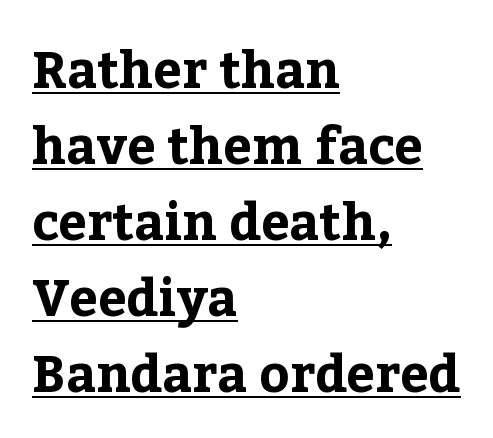
Leading: standard. Has an underline been added? It has. Note the varied advance widths — an 'i' is clearly narrower than an 'm'. The rendering shows small feet on the letterforms — a serif design. Designer's note — italics off, roman on.
